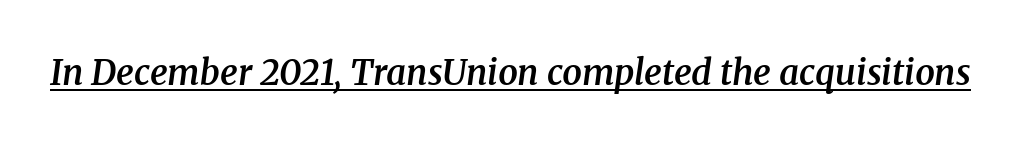
Here the glyphs are tracked normally, forming tight word shapes. The sample has been set in demibold, a notch under bold. Serif or sans? Serif — the stroke terminals have little feet. It's the slanting kind of type. These lines are rendered in a variable-pitch font.
